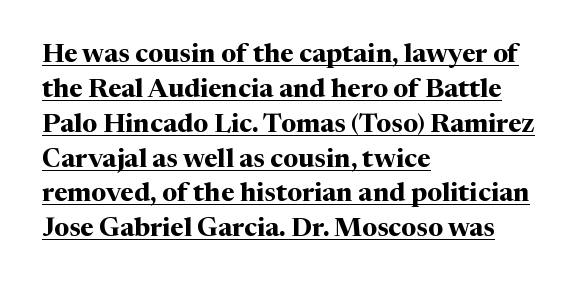
{"italic": "no", "bold": "yes", "underline": "yes", "align": "left", "line_spacing": "normal", "line_spacing_ratio": 1.34, "letter_spacing": "normal", "letter_spacing_em": 0.0, "glyph_px": 26}
